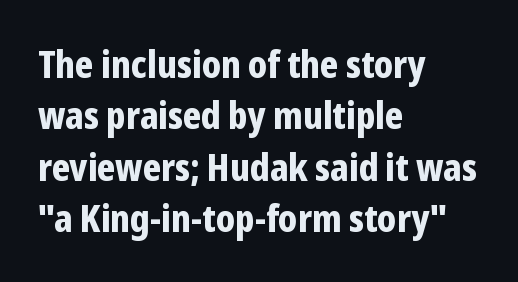
Words float on clear page, feet unadorned. The glyphs in this specimen are sans serif. You could not count columns in this text — the font is proportionally spaced. The lettering holds an erect, upright posture throughout. On the weight axis this lands at bold, roughly 700.
